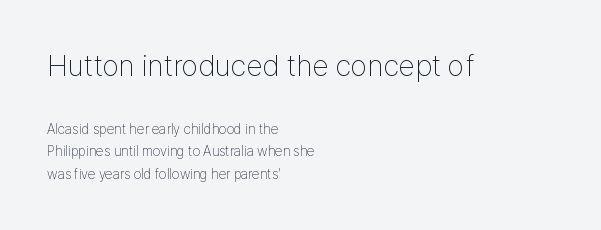
Q: Is the text bold? A: No.
Q: Is the text italic (slanted)? A: No, it is upright.
Q: Is the typeface a serif or a sans-serif typeface? A: Sans-serif.
Q: Is the text underlined? A: No.
Q: How is the paragraph aligned? A: Left-aligned.
Q: Is the spacing between letters normal or unusually wide? A: Normal.
Q: Is the spacing between lines tight, normal or loose? A: Normal.
Q: Which block of text is set in a larger size, the first (top) or the second (bottom)? A: The first (top) one.
Q: Width (condensed, normal, or wide)? A: Condensed.
Q: Stroke contrast? A: Low.
Q: x-height? A: Medium.
Q: Monospaced? A: No.
